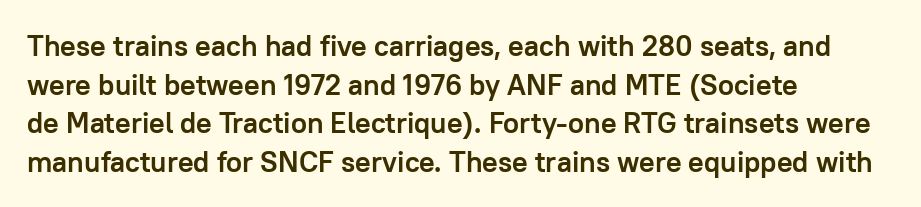
The image shows 29 px semibold sans-serif type, upright; set left-aligned, normal line spacing (1.33x), normal letter spacing, not underlined; low stroke contrast and a medium x-height.
